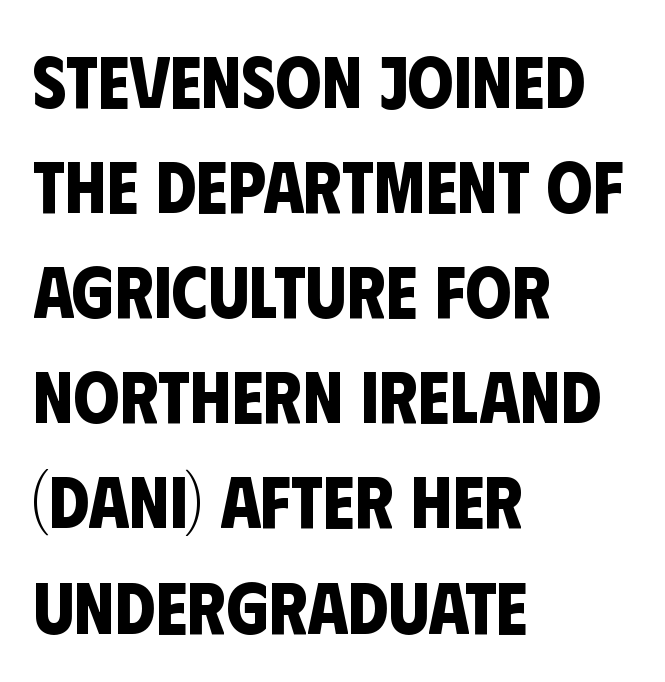
The image shows 73 px bold, condensed sans-serif type; set left-aligned, normal line spacing (1.44x), normal letter spacing, not underlined; low stroke contrast and a large x-height.
